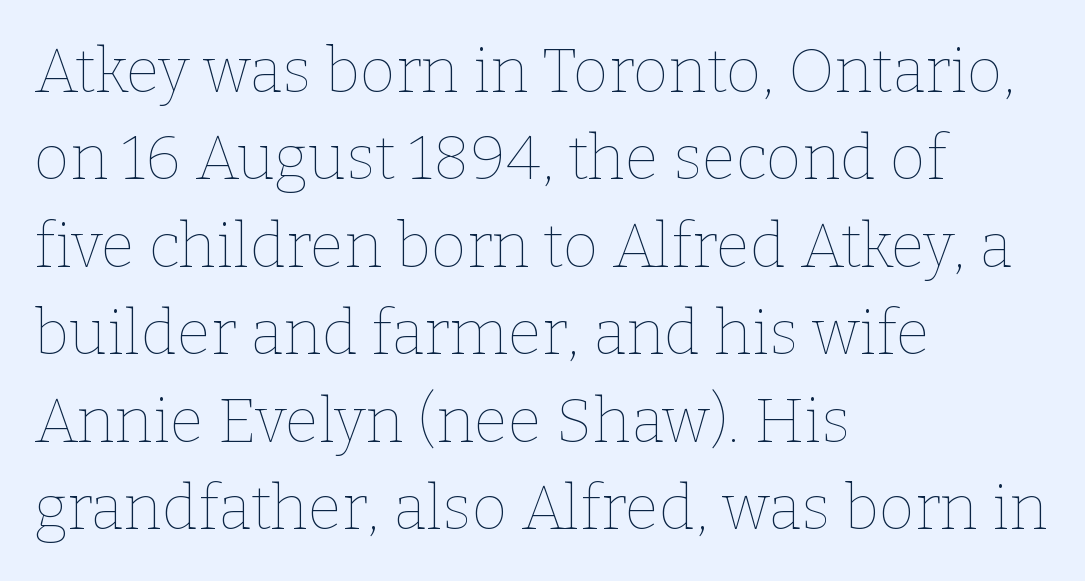
Q: Is the text bold? A: No.
Q: Is the text italic (slanted)? A: No, it is upright.
Q: Is the text underlined? A: No.
Q: How is the paragraph aligned? A: Left-aligned.
Q: Is the spacing between letters normal or unusually wide? A: Normal.
Q: Is the spacing between lines tight, normal or loose? A: Normal.
Q: Width (condensed, normal, or wide)? A: Normal.
Q: Stroke contrast? A: Low.
Q: x-height? A: Medium.
Q: Monospaced? A: No.
